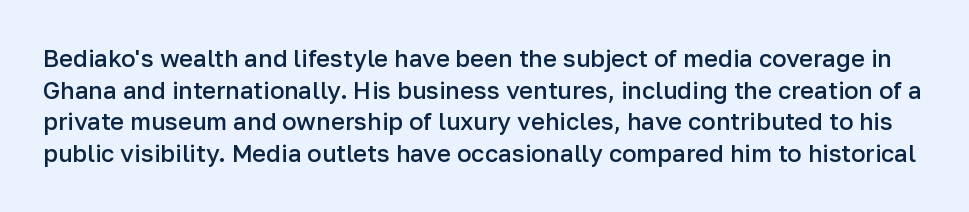
{"italic": "no", "bold": "semi", "underline": "no", "line_spacing": "normal", "line_spacing_ratio": 1.32, "letter_spacing": "normal", "letter_spacing_em": 0.0, "glyph_px": 24}
